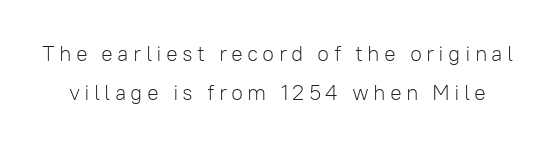
Q: Is the text bold? A: No.
Q: Is the text italic (slanted)? A: No, it is upright.
Q: Is the text underlined? A: No.
